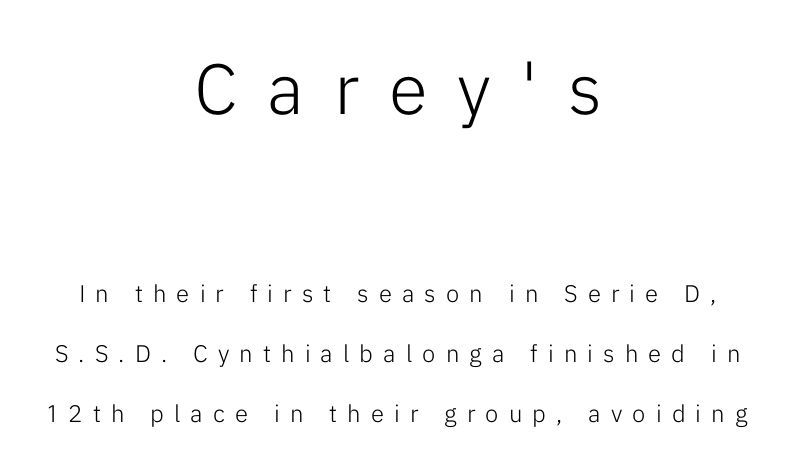
The image shows 71 px light sans-serif type, upright; set centered, loose line spacing (2.5x), unusually wide letter spacing (+0.42 em), not underlined; the first (top) block is 2.96x larger; low stroke contrast and a medium x-height.
